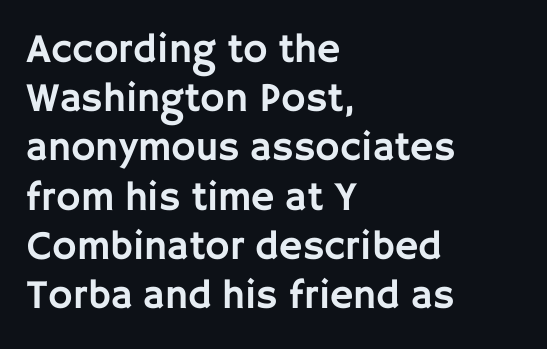
Q: Is the text italic (slanted)? A: No, it is upright.
Q: Is the typeface a serif or a sans-serif typeface? A: Sans-serif.
Q: Is the text underlined? A: No.
Q: How is the paragraph aligned? A: Left-aligned.
Q: Is the spacing between letters normal or unusually wide? A: Normal.
Q: Width (condensed, normal, or wide)? A: Normal.
Q: Stroke contrast? A: Low.
Q: x-height? A: Large.
Q: Monospaced? A: No.
